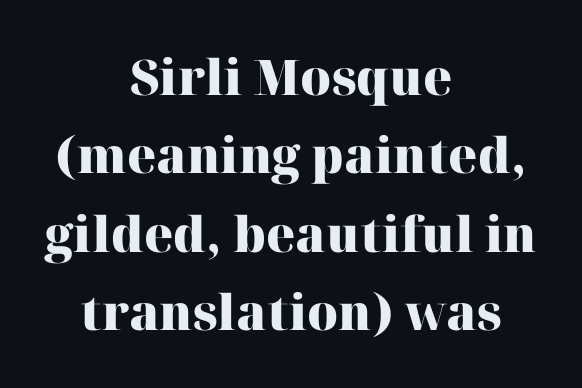
The image shows 49 px heavy serif type, upright; set centered, normal line spacing (1.6x), normal letter spacing, not underlined; high stroke contrast and a medium x-height.
